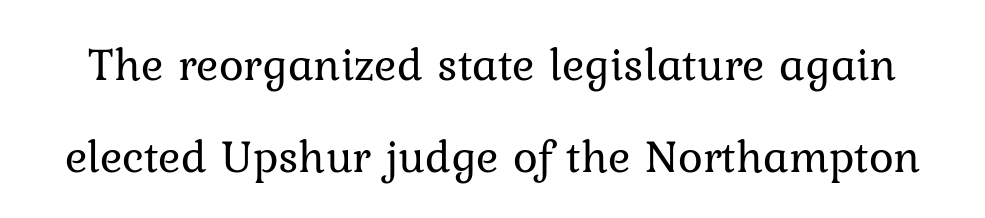
The image shows 47 px regular-weight serif type, upright; set loose line spacing (1.95x), normal letter spacing, not underlined; low stroke contrast and a medium x-height.
